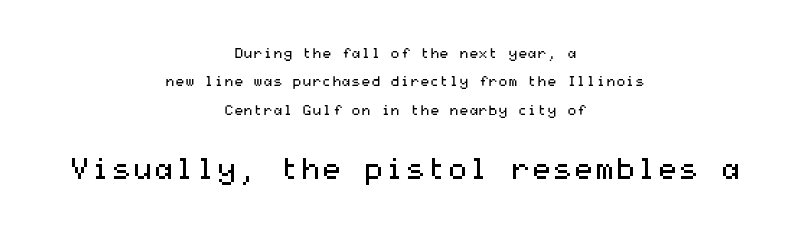
Does the bottom block carry the larger type? Yes, it does. Glance below the letters and you will spot only blank space. Here the glyphs are tracked normally, forming tight word shapes. The text was rendered using a sans face with plain stroke endings. Stroke thickness stays within the range of a standard reading face or lighter.
